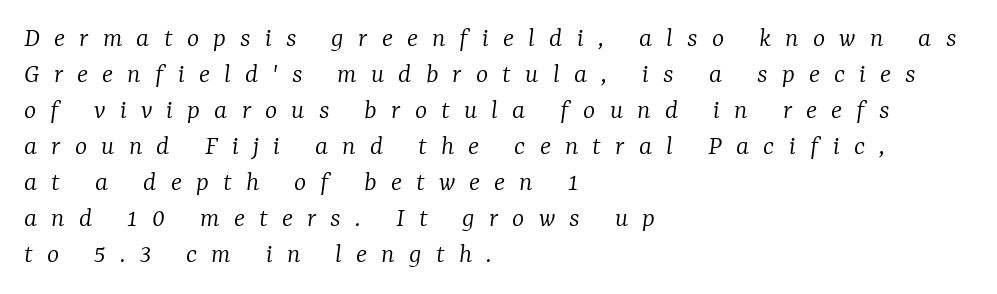
Rendered with sloped, italic letterforms. Unmarked baselines from the first word to the last. In terms of letterform style, serifs are clearly present. Proportional: the letters do not fall into vertical columns.
